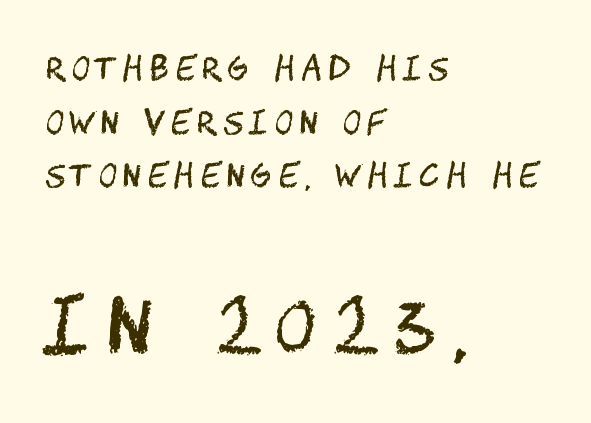
The image shows 78 px regular-weight, condensed sans-serif type, upright; set left-aligned, line spacing 1.73x, unusually wide letter spacing (+0.22 em), not underlined; the second (bottom) block is 2.52x larger; medium stroke contrast and a large x-height.
